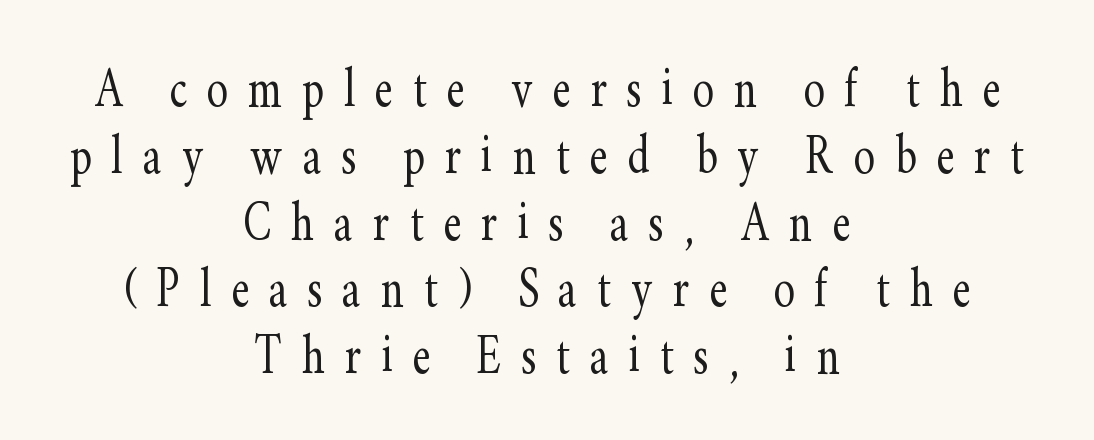
Students, note that the glyphs here are deliberately spaced far apart. Each letter keeps its own natural width here, so spacing adapts to shape. Font category for this specimen: serif. This rendering uses center alignment, leaving both contours irregular but symmetric. Beneath every word, the page is bare.
